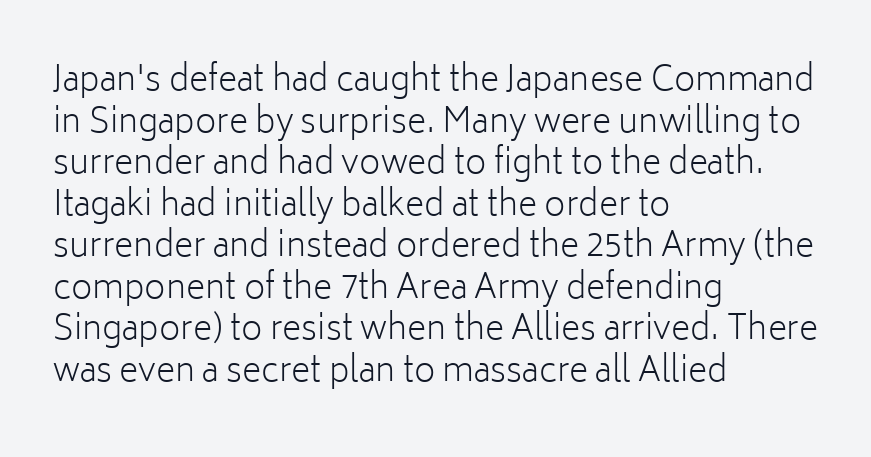
The image shows 33 px light sans-serif type, upright; set left-aligned, normal line spacing (1.26x), normal letter spacing, not underlined; low stroke contrast and a medium x-height.
